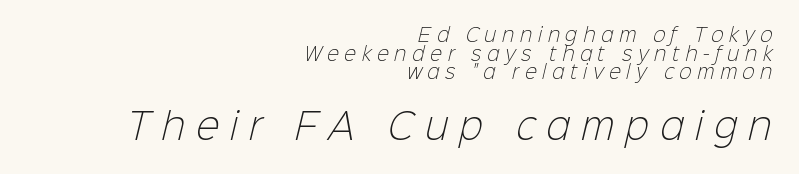
Q: Is the text bold? A: No.
Q: Is the typeface a serif or a sans-serif typeface? A: Sans-serif.
Q: Is the text underlined? A: No.
Q: How is the paragraph aligned? A: Right-aligned.
Q: Is the spacing between letters normal or unusually wide? A: Unusually wide.
Q: Is the spacing between lines tight, normal or loose? A: Tight.
Q: Which block of text is set in a larger size, the first (top) or the second (bottom)? A: The second (bottom) one.
Q: Width (condensed, normal, or wide)? A: Normal.
Q: Stroke contrast? A: Low.
Q: x-height? A: Medium.
Q: Monospaced? A: No.
